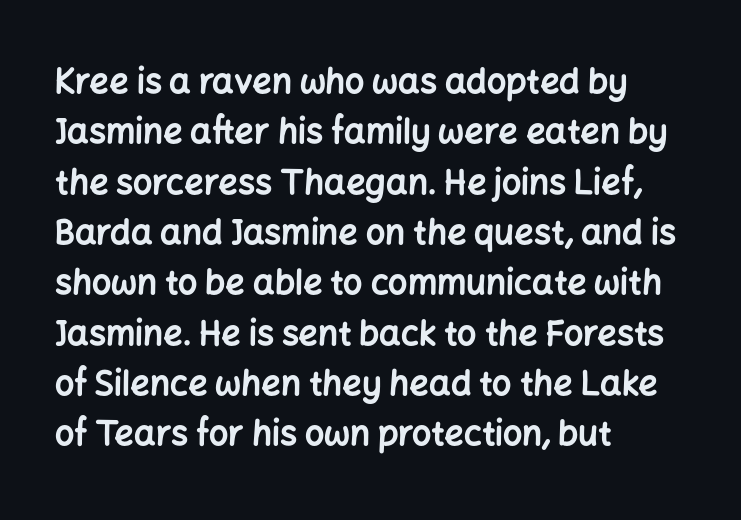
{"serif": "no", "italic": "no", "bold": "yes", "weight": "bold", "width": "normal", "stroke_contrast": "low", "x_height": "medium", "monospaced": "no", "underline": "no", "align": "left", "line_spacing": "normal", "line_spacing_ratio": 1.48, "letter_spacing": "normal", "letter_spacing_em": 0.0, "glyph_px": 34}
